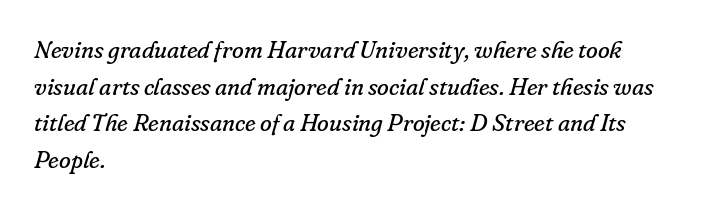
{"italic": "yes", "lean": "right", "slant_degrees": 16, "bold": "no", "underline": "no", "align": "left", "line_spacing": "normal", "line_spacing_ratio": 1.53, "letter_spacing": "normal", "letter_spacing_em": 0.0, "glyph_px": 24}
